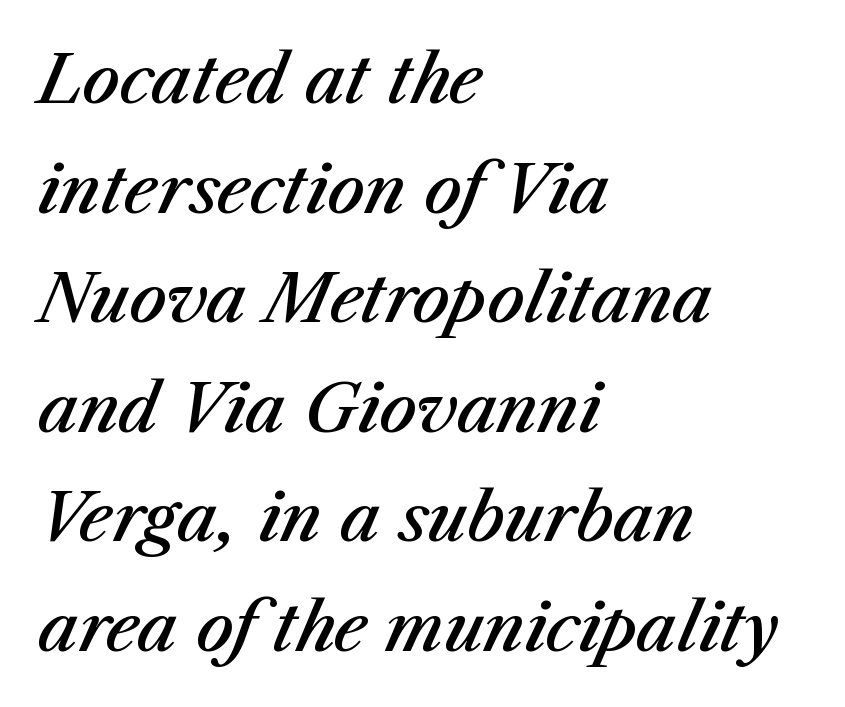
The image shows 66 px semibold type, italic (leaning right); set left-aligned, normal line spacing (1.66x), normal letter spacing, not underlined; medium stroke contrast and a medium x-height.
